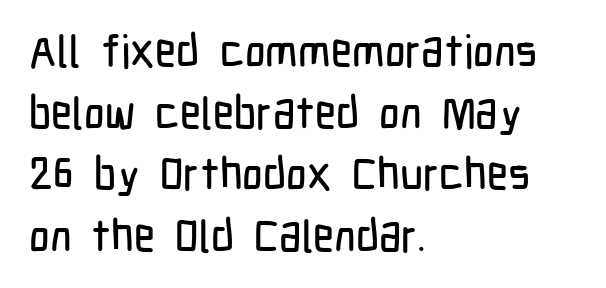
The image shows 45 px condensed sans-serif type, upright; set left-aligned, normal line spacing (1.37x), normal letter spacing, not underlined; low stroke contrast and a medium x-height.
